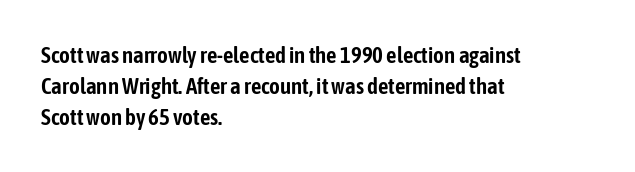
Q: Is the text italic (slanted)? A: No, it is upright.
Q: Is the text underlined? A: No.
Q: How is the paragraph aligned? A: Left-aligned.
Q: Is the spacing between letters normal or unusually wide? A: Normal.
Q: Is the spacing between lines tight, normal or loose? A: Normal.
